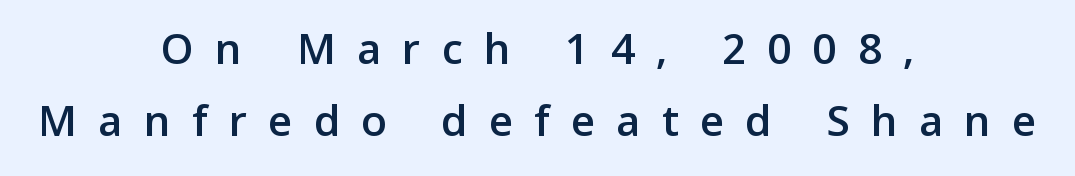
{"serif": "no", "italic": "no", "width": "normal", "stroke_contrast": "low", "x_height": "medium", "monospaced": "no", "underline": "no", "align": "center", "line_spacing": "normal", "line_spacing_ratio": 1.54, "letter_spacing": "wide", "letter_spacing_em": 0.45, "glyph_px": 47}
